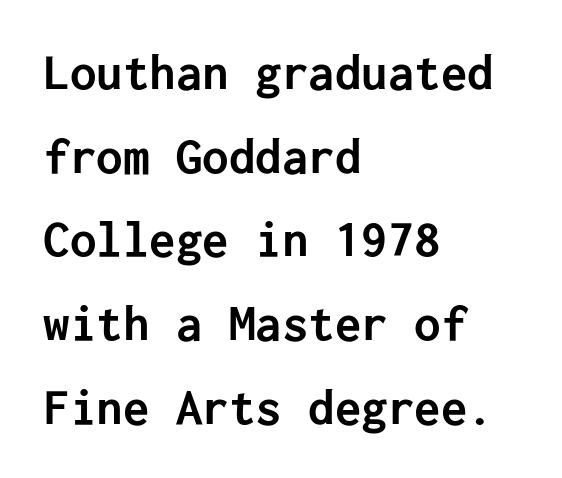
What kind of face is this? One without serifs — a sans. The lettering stays uniformly vertical, giving the passage a roman look. Descenders are the only things crossing below the line. Bold? Absolutely — the strokes are thick and heavy. Rows of type keep a routine distance in the vertical direction. Short and long lines alike share a common starting point at left.
